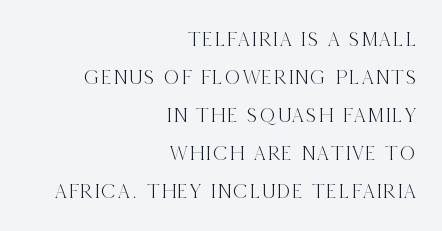
{"italic": "no", "underline": "no", "align": "right", "line_spacing_ratio": 1.81, "glyph_px": 21}
